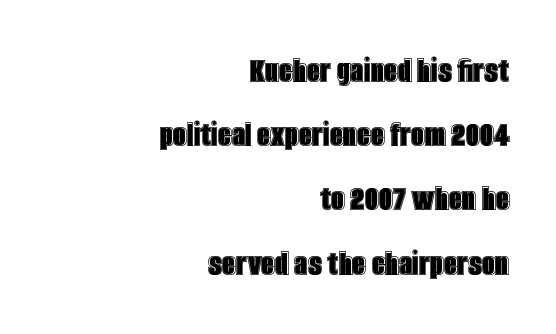
The setting favours the right margin, as signatures and pull-quotes sometimes do. Compared with typical paragraphs, the rows here are spaced about the same. The specimen reads as upright at a glance. The passage shown is typed in a proportional face where columns would drift.
